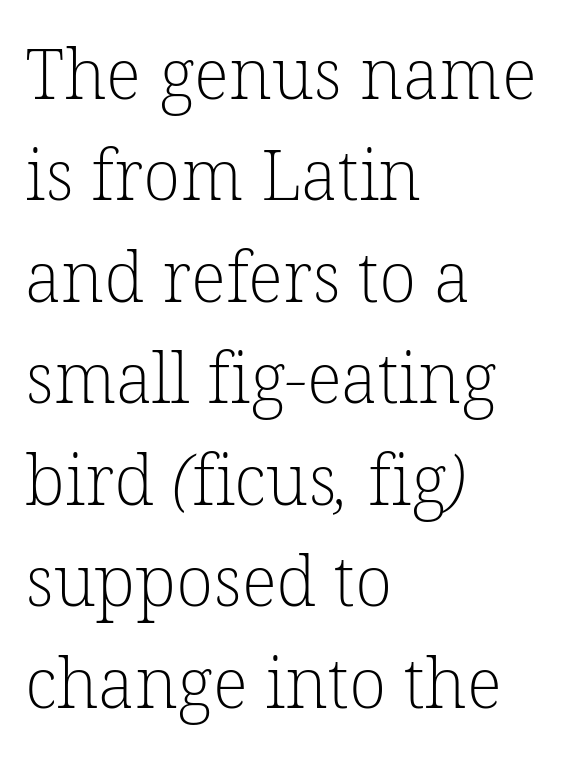
The weight would be labelled regular, book, light, or lighter still. Line starts are locked; line ends wander. Serifs: yes, visible at the terminals of the letterforms. Look at the tracking — it's just the regular setting, nothing added.
